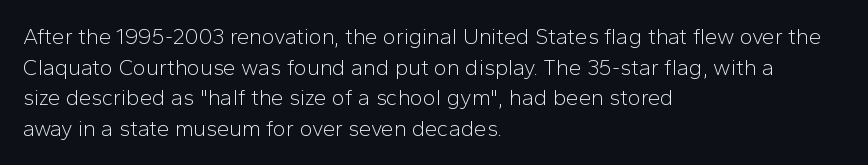
{"italic": "no", "bold": "no", "underline": "no", "align": "left", "line_spacing": "normal", "line_spacing_ratio": 1.39, "letter_spacing": "normal", "letter_spacing_em": 0.0, "glyph_px": 22}
